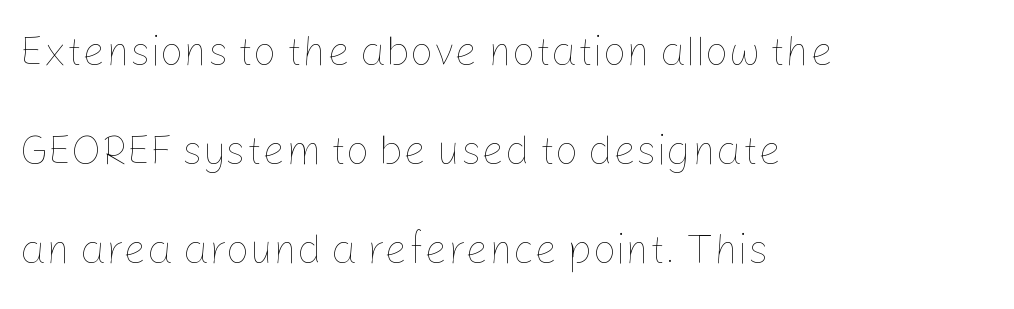
Each letter keeps its own natural width here, so spacing adapts to shape. This sample uses plain, unmodified letter spacing. These lines stack with their left ends in a neat column. Style check: upright. The weight would be labelled regular, book, light, or lighter still. The specimen omits any rule beneath the text block's lines.
